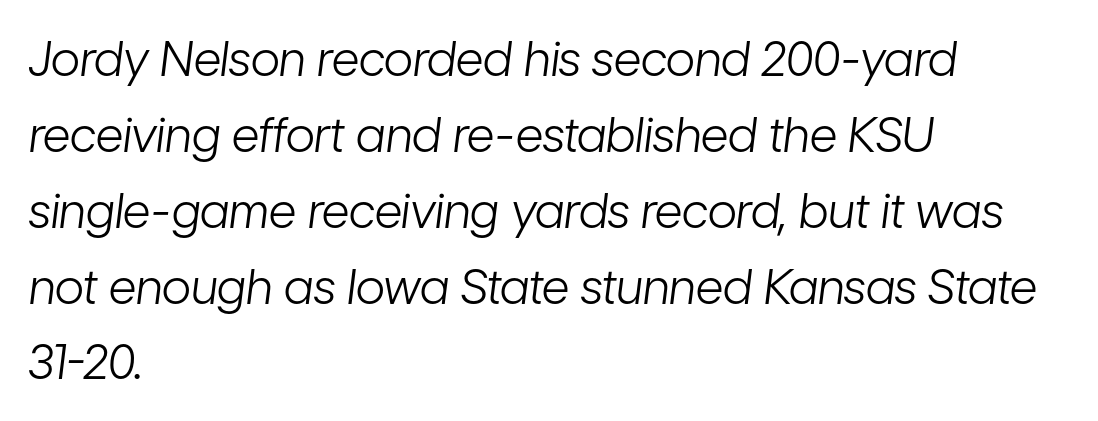
The space directly below the letters is spotless. Designer's note — italics engaged. The letters sit at their default tracking, neither squeezed nor spread. Interline gaps are of average width in this sample. The rendering uses natural spacing where letterforms have individual widths. One-word summary of the alignment: left.
